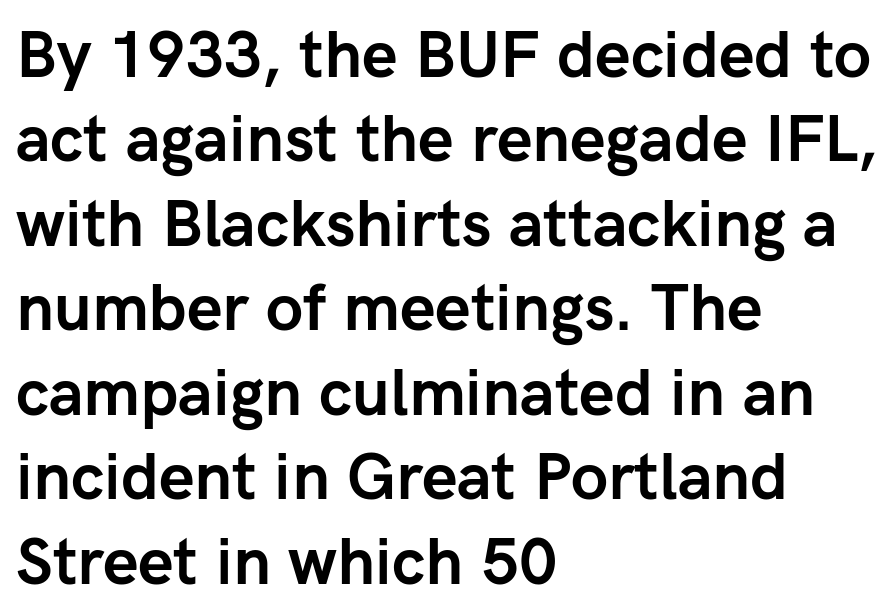
Q: Is the text bold? A: Yes.
Q: Is the text italic (slanted)? A: No, it is upright.
Q: Is the typeface a serif or a sans-serif typeface? A: Sans-serif.
Q: Is the text underlined? A: No.
Q: How is the paragraph aligned? A: Left-aligned.
Q: Is the spacing between letters normal or unusually wide? A: Normal.
Q: Is the spacing between lines tight, normal or loose? A: Normal.
Q: Width (condensed, normal, or wide)? A: Normal.
Q: Stroke contrast? A: Low.
Q: x-height? A: Medium.
Q: Monospaced? A: No.
